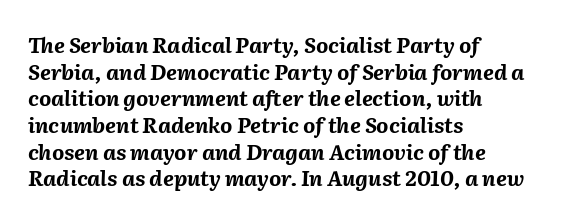
Q: Is the text bold? A: Yes.
Q: Is the text italic (slanted)? A: Yes, it leans right by about 2 degrees.
Q: Is the text underlined? A: No.
Q: How is the paragraph aligned? A: Left-aligned.
Q: Is the spacing between letters normal or unusually wide? A: Normal.
Q: Is the spacing between lines tight, normal or loose? A: Normal.
